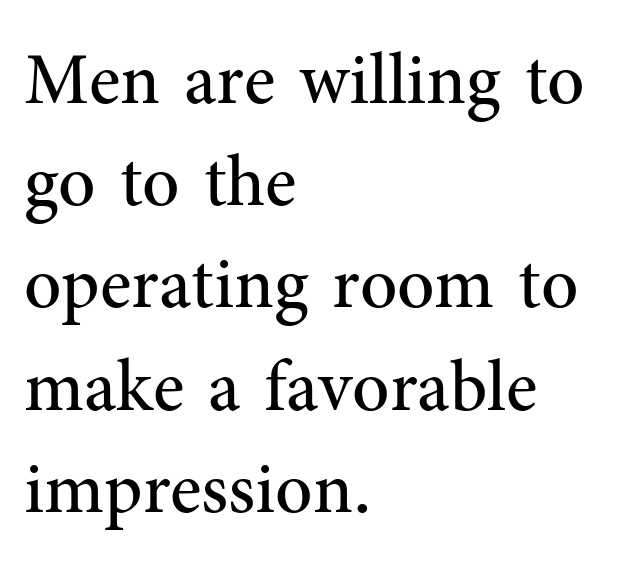
The image shows 73 px regular-weight serif type, upright; set left-aligned, normal line spacing (1.4x), normal letter spacing, not underlined; medium stroke contrast and a medium x-height.
